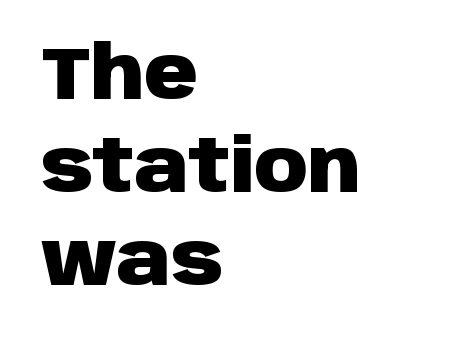
The image shows 74 px heavy sans-serif type, upright; set left-aligned, normal line spacing (1.26x), normal letter spacing, not underlined; low stroke contrast and a large x-height.
